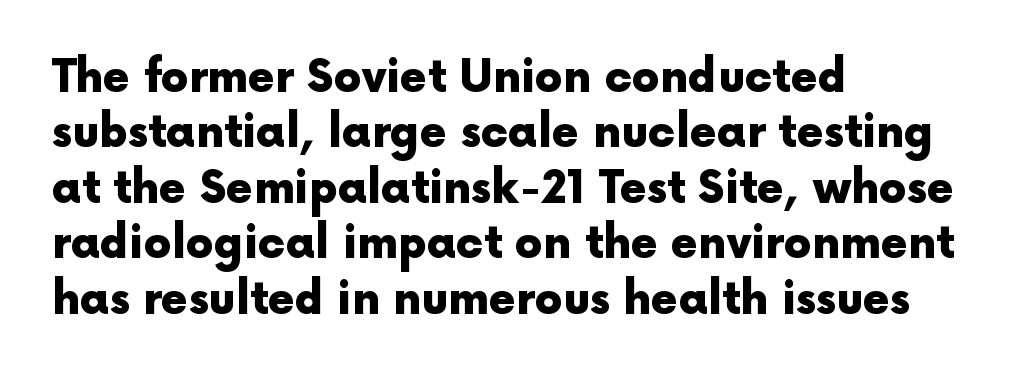
Descenders hang freely into open space. Default kerning and tracking; the words read as compact shapes. Serifs: no, the terminals of the letterforms are clean. Leftover space on each line is placed entirely after the last word. Unlike italic type, these characters show no tilt at all. Each new line begins a customary step beneath the previous one.
